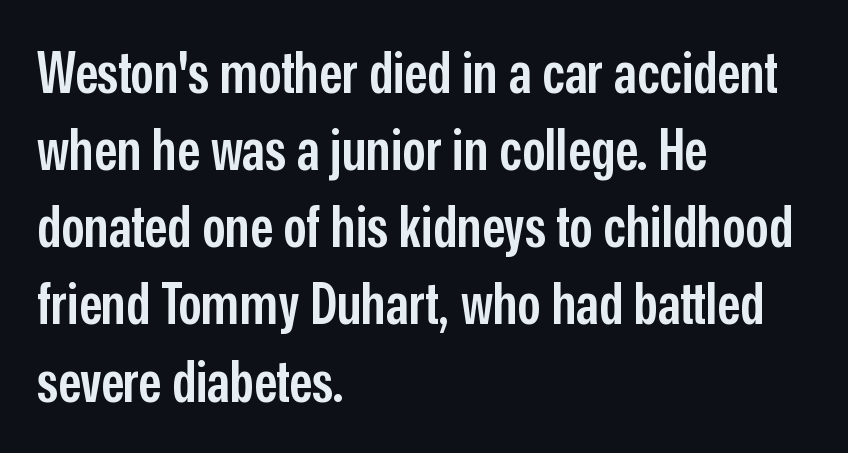
The image shows 58 px semibold, condensed sans-serif type, upright; set left-aligned, normal line spacing (1.33x), normal letter spacing, not underlined; low stroke contrast and a medium x-height.
